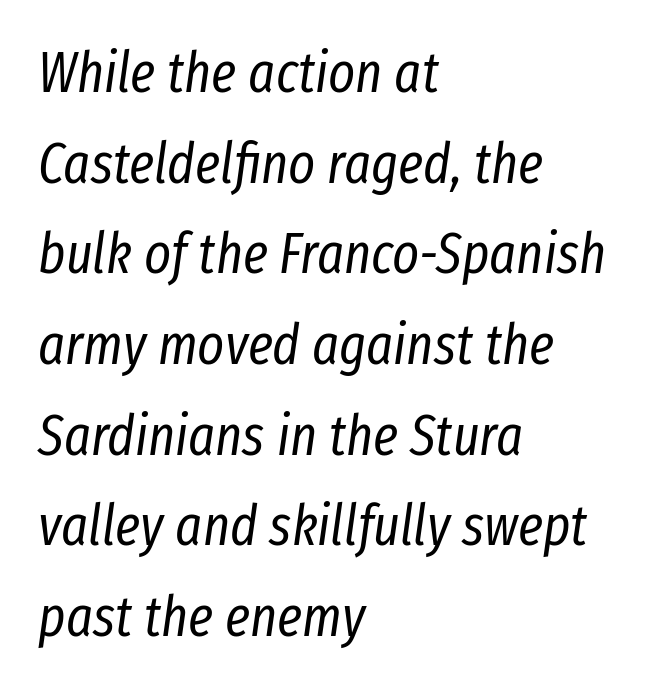
Q: Is the text bold? A: No.
Q: Is the text italic (slanted)? A: Yes, it leans right by about 8 degrees.
Q: Is the text underlined? A: No.
Q: How is the paragraph aligned? A: Left-aligned.
Q: Is the spacing between letters normal or unusually wide? A: Normal.
Q: Is the spacing between lines tight, normal or loose? A: Normal.
Q: Width (condensed, normal, or wide)? A: Condensed.
Q: Stroke contrast? A: Low.
Q: x-height? A: Medium.
Q: Monospaced? A: No.
